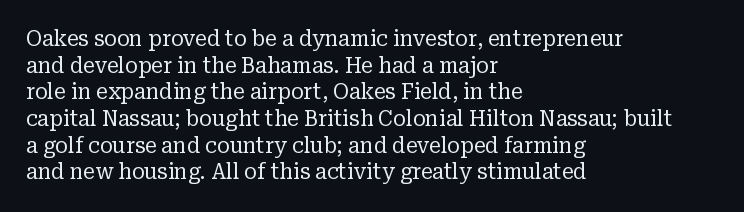
The image shows 21 px text type, upright; set left-aligned, normal line spacing (1.27x), normal letter spacing, not underlined.
